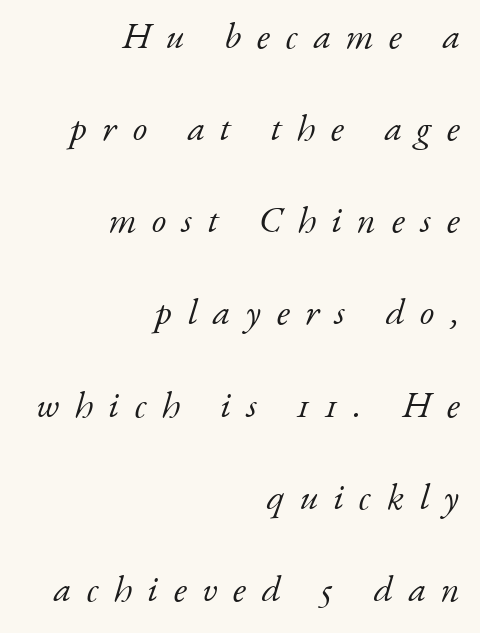
If you drew a ruler down the right edge, every line would touch it. The gaps between neighbouring characters are conspicuously large. Looking at the ascenders, they clearly lean. Spacing verdict: proportional, widths tailored to each character. Weight: regular or lighter. In terms of letterform style, serifs are clearly present.
